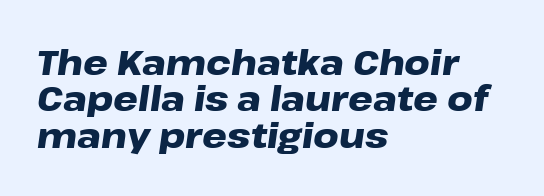
Q: Is the text bold? A: Yes.
Q: Is the text italic (slanted)? A: Yes, it leans right by about 8 degrees.
Q: Is the text underlined? A: No.
Q: How is the paragraph aligned? A: Left-aligned.
Q: Is the spacing between letters normal or unusually wide? A: Normal.
Q: Is the spacing between lines tight, normal or loose? A: Tight.
Q: Width (condensed, normal, or wide)? A: Wide.
Q: Stroke contrast? A: Low.
Q: x-height? A: Medium.
Q: Monospaced? A: No.
